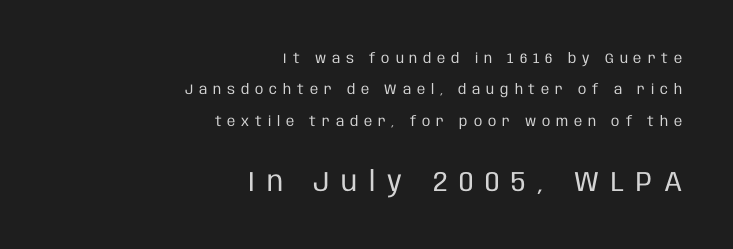
Q: Is the text bold? A: No.
Q: Is the text italic (slanted)? A: No, it is upright.
Q: Is the typeface a serif or a sans-serif typeface? A: Sans-serif.
Q: Is the text underlined? A: No.
Q: How is the paragraph aligned? A: Right-aligned.
Q: Is the spacing between letters normal or unusually wide? A: Unusually wide.
Q: Is the spacing between lines tight, normal or loose? A: Loose.
Q: Which block of text is set in a larger size, the first (top) or the second (bottom)? A: The second (bottom) one.
Q: Width (condensed, normal, or wide)? A: Condensed.
Q: Stroke contrast? A: Low.
Q: x-height? A: Large.
Q: Monospaced? A: No.
